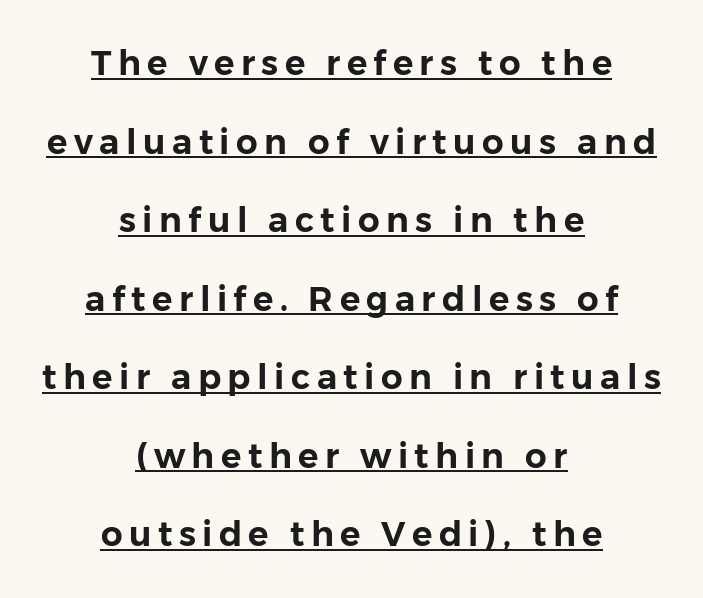
Q: Is the text italic (slanted)? A: No, it is upright.
Q: Is the typeface a serif or a sans-serif typeface? A: Sans-serif.
Q: Is the text underlined? A: Yes.
Q: How is the paragraph aligned? A: Centered.
Q: Is the spacing between lines tight, normal or loose? A: Loose.
Q: Width (condensed, normal, or wide)? A: Normal.
Q: Stroke contrast? A: Low.
Q: x-height? A: Medium.
Q: Monospaced? A: No.
